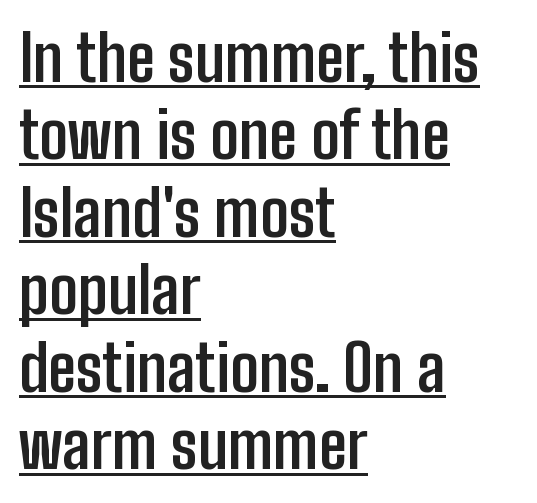
Q: Is the text bold? A: Yes.
Q: Is the text italic (slanted)? A: No, it is upright.
Q: Is the typeface a serif or a sans-serif typeface? A: Sans-serif.
Q: Is the text underlined? A: Yes.
Q: How is the paragraph aligned? A: Left-aligned.
Q: Is the spacing between letters normal or unusually wide? A: Normal.
Q: Width (condensed, normal, or wide)? A: Condensed.
Q: Stroke contrast? A: Low.
Q: x-height? A: Medium.
Q: Monospaced? A: No.
